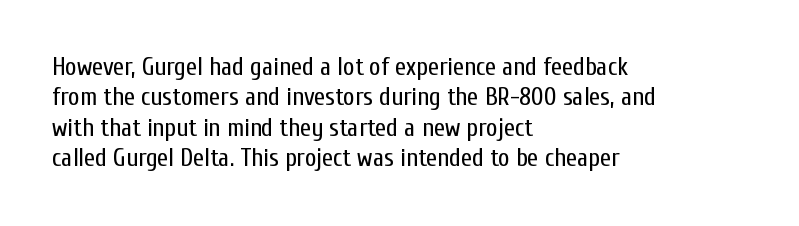
{"italic": "no", "bold": "no", "underline": "no", "align": "left", "line_spacing_ratio": 1.22, "letter_spacing": "normal", "letter_spacing_em": 0.0, "glyph_px": 25}
